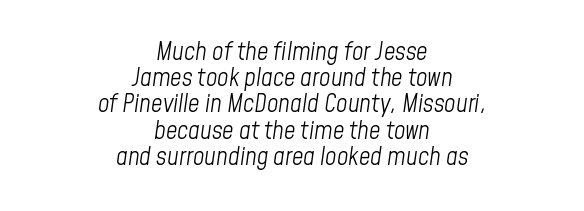
Q: Is the text bold? A: No.
Q: Is the text italic (slanted)? A: Yes, it leans right by about 8 degrees.
Q: Is the text underlined? A: No.
Q: How is the paragraph aligned? A: Centered.
Q: Is the spacing between letters normal or unusually wide? A: Normal.
Q: Is the spacing between lines tight, normal or loose? A: Tight.
